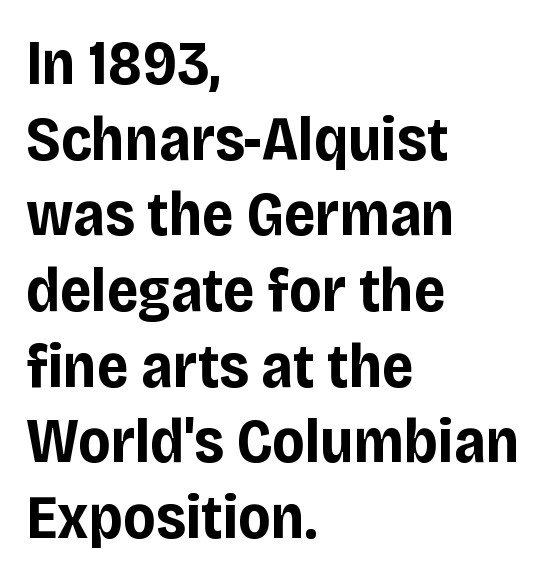
The image shows 62 px bold sans-serif type, upright; set left-aligned, line spacing 1.22x, normal letter spacing, not underlined; low stroke contrast and a large x-height.
